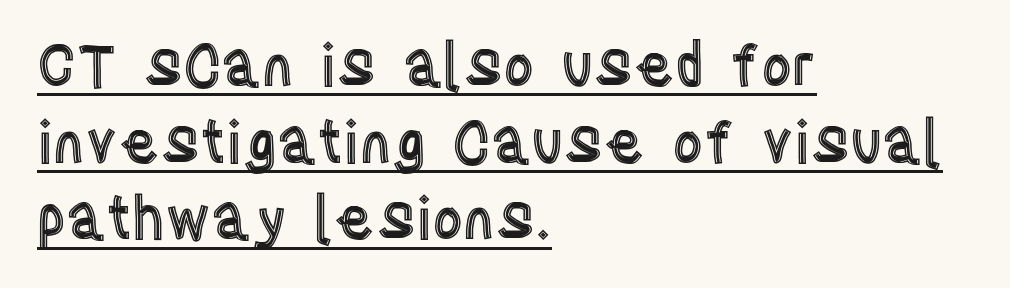
The image shows 59 px condensed type, upright; set left-aligned, normal line spacing (1.3x), normal letter spacing, underlined; a large x-height.
